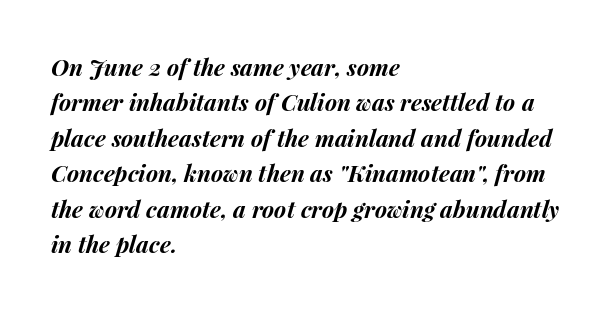
The image shows 23 px bold type, italic (leaning right); set left-aligned, normal line spacing (1.54x), normal letter spacing, not underlined.
